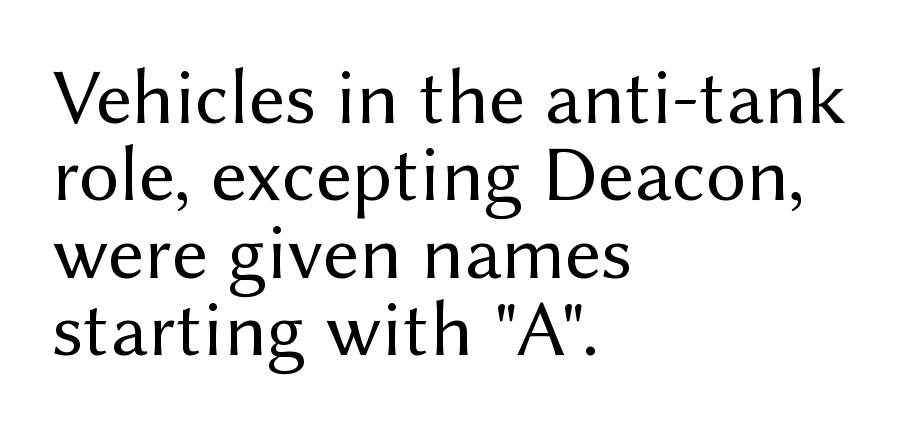
Q: Is the text bold? A: No.
Q: Is the text italic (slanted)? A: No, it is upright.
Q: Is the typeface a serif or a sans-serif typeface? A: Sans-serif.
Q: Is the text underlined? A: No.
Q: How is the paragraph aligned? A: Left-aligned.
Q: Is the spacing between letters normal or unusually wide? A: Normal.
Q: Is the spacing between lines tight, normal or loose? A: Tight.
Q: Width (condensed, normal, or wide)? A: Normal.
Q: Stroke contrast? A: Medium.
Q: x-height? A: Medium.
Q: Monospaced? A: No.
